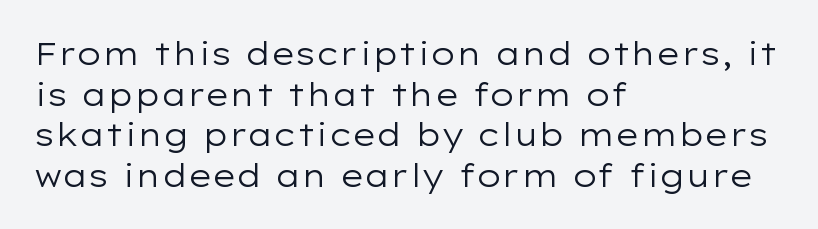
Do the characters align in a grid? No, the font is proportional. A normal amount of white space separates one row of letters from the next. Every character sits straight up, as roman type does. No word sits above an underline.
